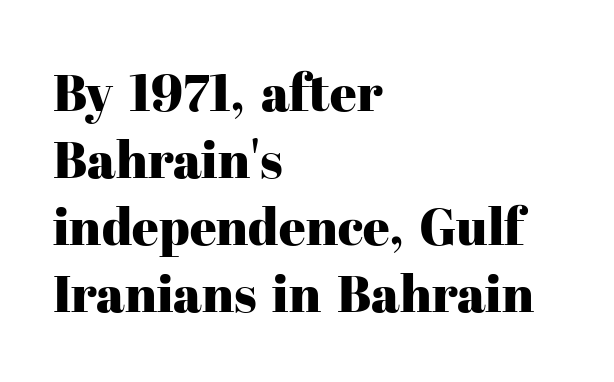
Q: Is the text italic (slanted)? A: No, it is upright.
Q: Is the typeface a serif or a sans-serif typeface? A: Serif.
Q: Is the text underlined? A: No.
Q: How is the paragraph aligned? A: Left-aligned.
Q: Is the spacing between letters normal or unusually wide? A: Normal.
Q: Is the spacing between lines tight, normal or loose? A: Normal.
Q: Width (condensed, normal, or wide)? A: Normal.
Q: Stroke contrast? A: High.
Q: x-height? A: Medium.
Q: Monospaced? A: No.
